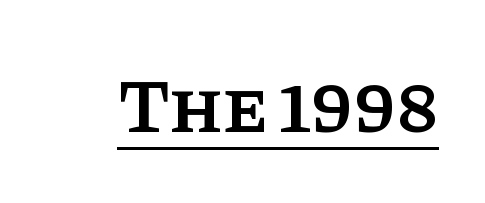
The image shows 76 px semibold serif type, upright; set normal letter spacing, underlined; low stroke contrast and a large x-height.
